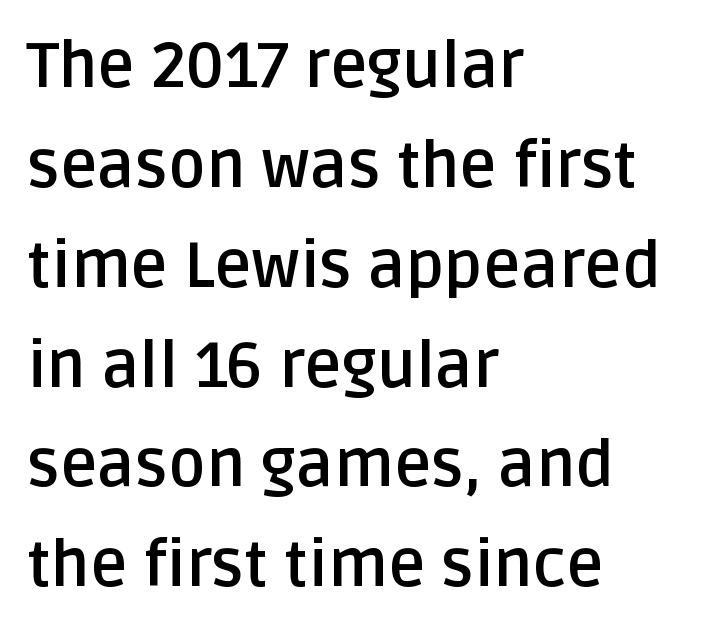
The face used here has the dense, thick strokes of a bold. Is the letter spacing exaggerated? No — it looks like the ordinary default. The space between consecutive lines is moderate. The font's upright variant was chosen for this text. Has an underline been added? It has not.
